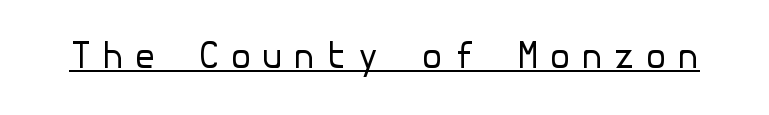
Q: Is the text bold? A: No.
Q: Is the text italic (slanted)? A: No, it is upright.
Q: Is the typeface a serif or a sans-serif typeface? A: Sans-serif.
Q: Is the text underlined? A: Yes.
Q: Is the spacing between letters normal or unusually wide? A: Unusually wide.
Q: Width (condensed, normal, or wide)? A: Normal.
Q: Stroke contrast? A: Low.
Q: x-height? A: Medium.
